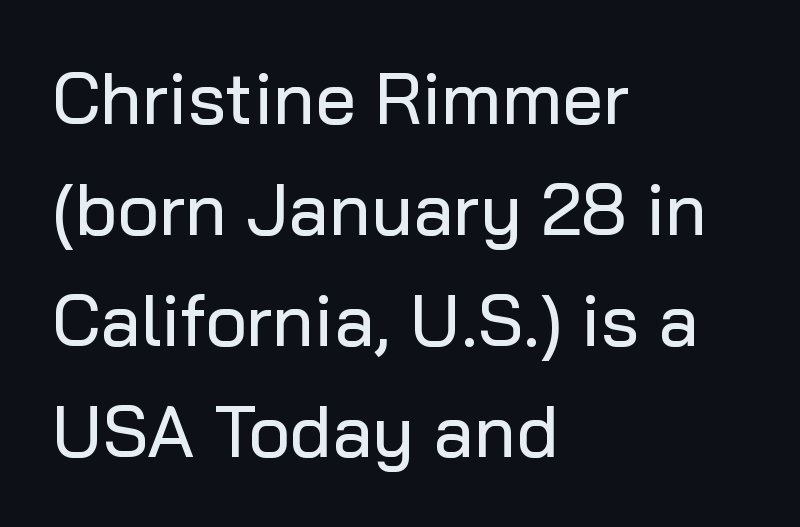
Q: Is the text italic (slanted)? A: No, it is upright.
Q: Is the typeface a serif or a sans-serif typeface? A: Sans-serif.
Q: Is the text underlined? A: No.
Q: How is the paragraph aligned? A: Left-aligned.
Q: Is the spacing between letters normal or unusually wide? A: Normal.
Q: Is the spacing between lines tight, normal or loose? A: Normal.
Q: Width (condensed, normal, or wide)? A: Normal.
Q: Stroke contrast? A: Low.
Q: x-height? A: Medium.
Q: Monospaced? A: No.
